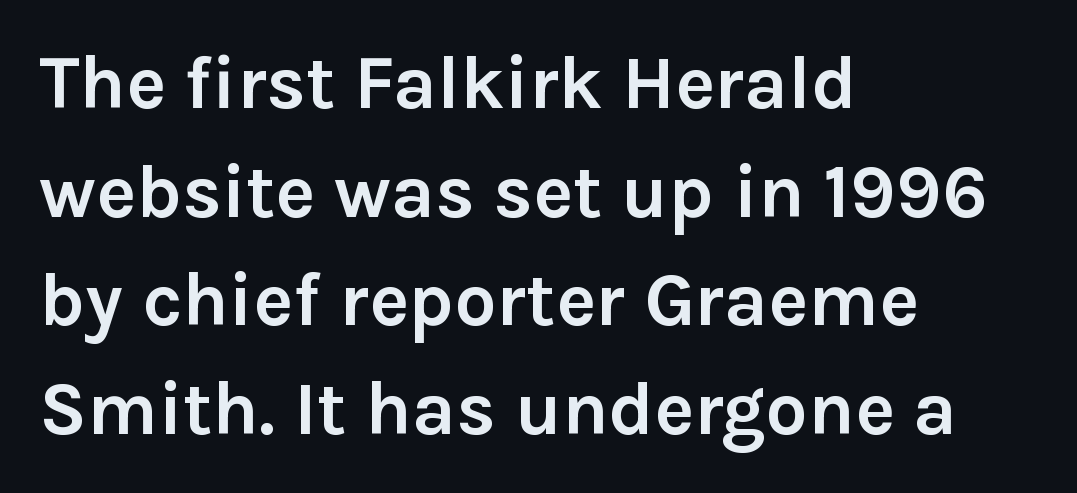
{"serif": "no", "italic": "no", "bold": "yes", "weight": "semibold", "width": "normal", "stroke_contrast": "low", "x_height": "medium", "monospaced": "no", "underline": "no", "align": "left", "line_spacing": "normal", "line_spacing_ratio": 1.45, "letter_spacing": "normal", "letter_spacing_em": 0.0, "glyph_px": 75}
